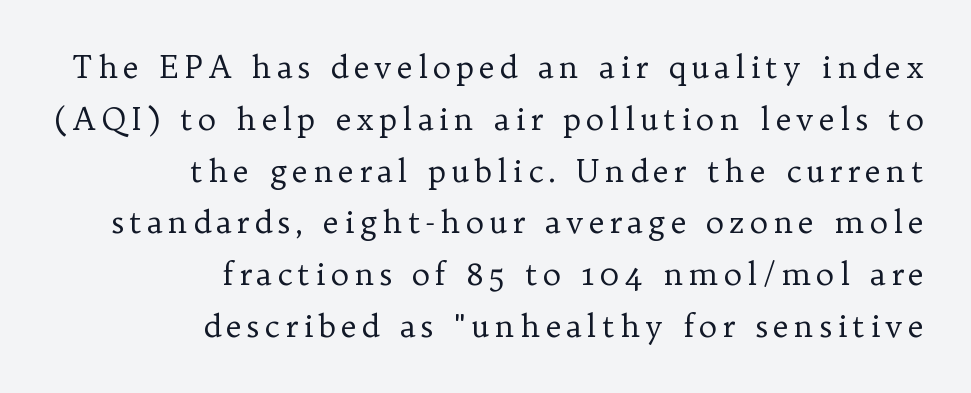
All the whitespace from short lines collects on the left. These lines are rendered in a variable-pitch font. The letters stand straight up with perfectly vertical stems. Letterform terminals end in serifs throughout the passage.
